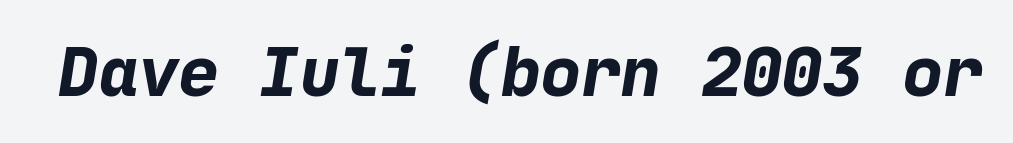
The image shows 67 px bold sans-serif type; set normal letter spacing, not underlined; low stroke contrast and a medium x-height.
